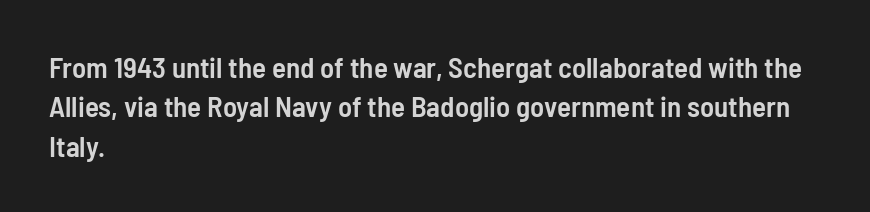
{"serif": "no", "italic": "no", "bold": "semi", "weight": "semibold", "width": "condensed", "stroke_contrast": "low", "x_height": "medium", "monospaced": "no", "underline": "no", "align": "left", "line_spacing": "normal", "line_spacing_ratio": 1.36, "letter_spacing": "normal", "letter_spacing_em": 0.0, "glyph_px": 29}
